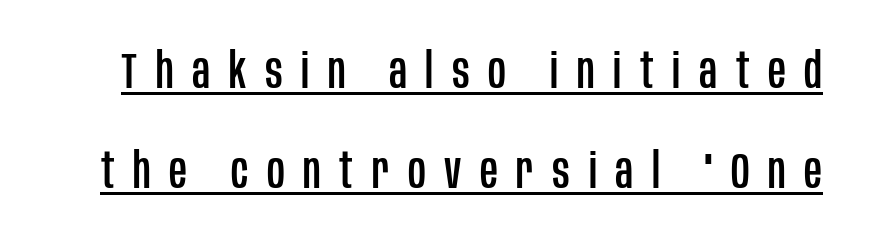
The image shows 49 px condensed sans-serif type, upright; set loose line spacing (2.04x), unusually wide letter spacing (+0.38 em), underlined; low stroke contrast and a large x-height.
